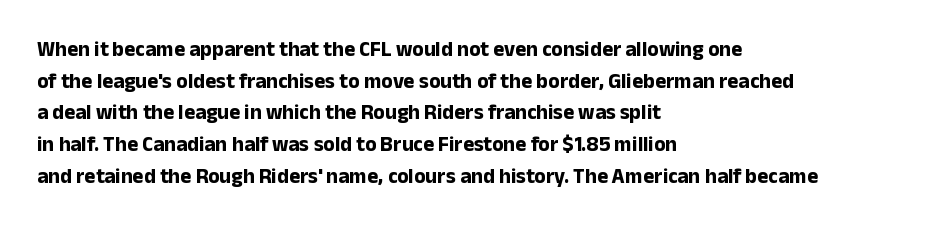
Q: Is the text bold? A: Yes.
Q: Is the text italic (slanted)? A: No, it is upright.
Q: Is the text underlined? A: No.
Q: How is the paragraph aligned? A: Left-aligned.
Q: Is the spacing between letters normal or unusually wide? A: Normal.
Q: Is the spacing between lines tight, normal or loose? A: Normal.
